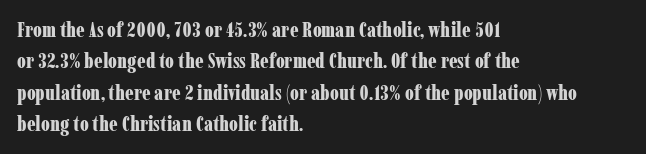
{"italic": "no", "bold": "yes", "underline": "no", "align": "left", "line_spacing": "normal", "line_spacing_ratio": 1.49, "letter_spacing": "normal", "letter_spacing_em": 0.0, "glyph_px": 21}
